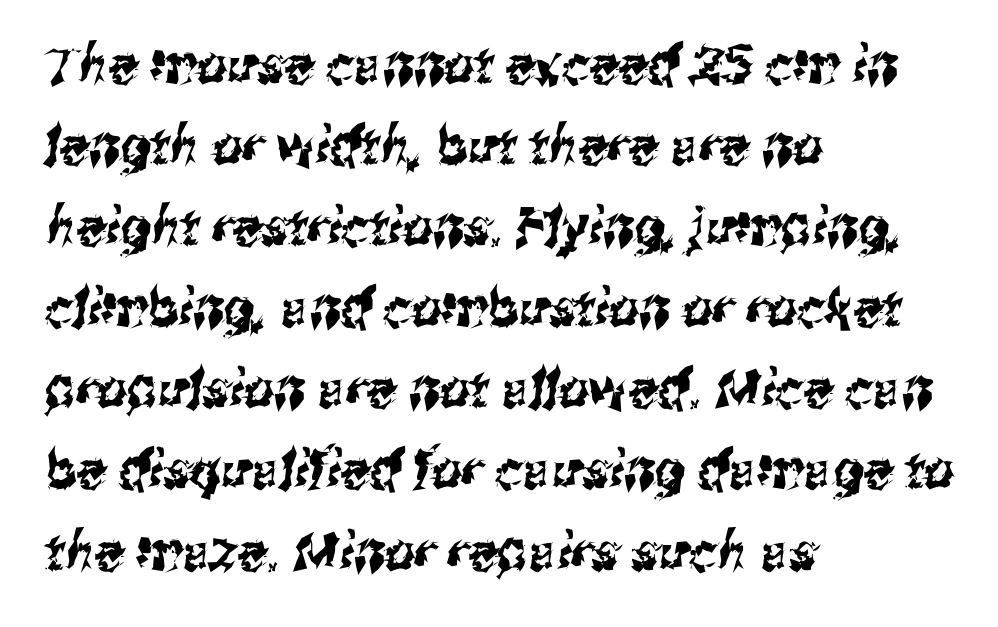
Q: Is the typeface a serif or a sans-serif typeface? A: Sans-serif.
Q: Is the text underlined? A: No.
Q: How is the paragraph aligned? A: Left-aligned.
Q: Is the spacing between letters normal or unusually wide? A: Normal.
Q: Is the spacing between lines tight, normal or loose? A: Normal.
Q: Width (condensed, normal, or wide)? A: Condensed.
Q: Stroke contrast? A: Medium.
Q: x-height? A: Medium.
Q: Monospaced? A: No.
